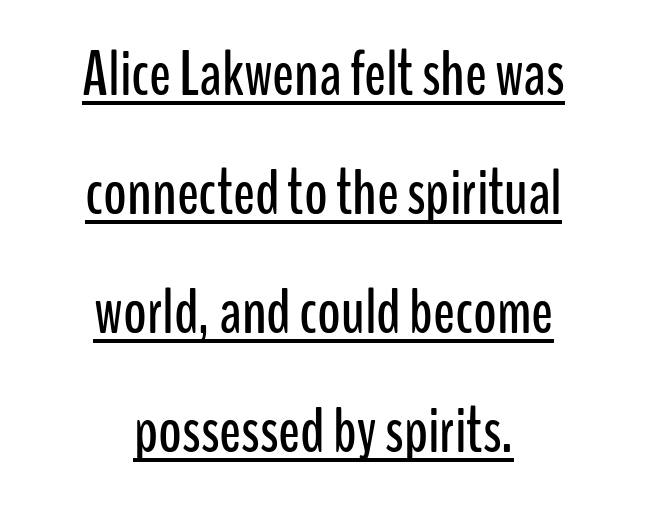
Q: Is the text italic (slanted)? A: No, it is upright.
Q: Is the typeface a serif or a sans-serif typeface? A: Sans-serif.
Q: Is the text underlined? A: Yes.
Q: How is the paragraph aligned? A: Centered.
Q: Is the spacing between letters normal or unusually wide? A: Normal.
Q: Width (condensed, normal, or wide)? A: Condensed.
Q: Stroke contrast? A: Low.
Q: x-height? A: Medium.
Q: Monospaced? A: No.
